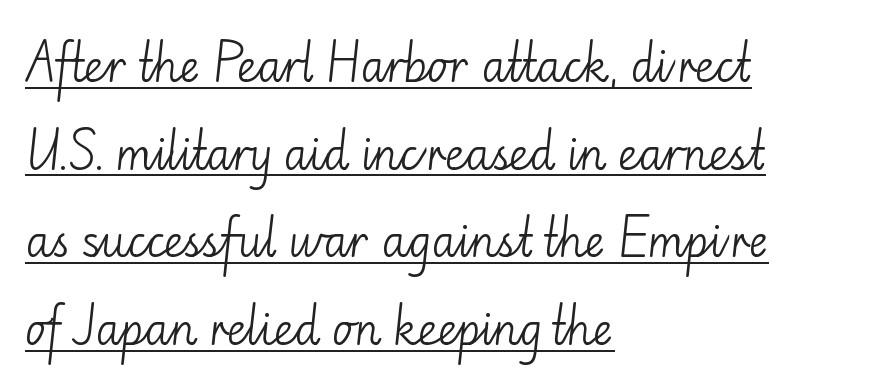
Q: Is the text bold? A: No.
Q: Is the text italic (slanted)? A: Yes.
Q: Is the typeface a serif or a sans-serif typeface? A: Sans-serif.
Q: Is the text underlined? A: Yes.
Q: How is the paragraph aligned? A: Left-aligned.
Q: Is the spacing between letters normal or unusually wide? A: Normal.
Q: Is the spacing between lines tight, normal or loose? A: Loose.
Q: Width (condensed, normal, or wide)? A: Normal.
Q: Stroke contrast? A: Low.
Q: x-height? A: Small.
Q: Monospaced? A: No.
